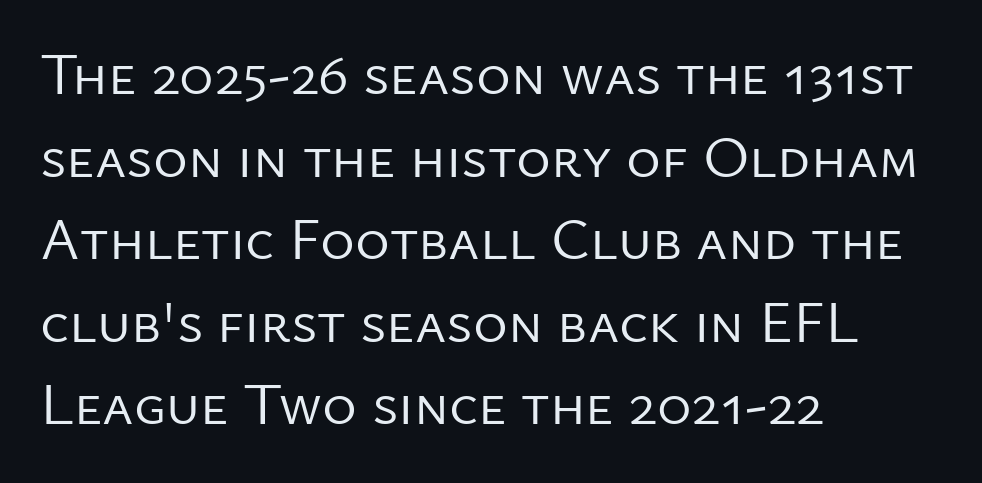
No extra ink here — the face is not bold. The gaps between neighbouring characters are ordinary and unremarkable. The passage shown is typeset with a sans-serif family. Regarding leading, the lines here are spaced in the standard way. These lines are rendered in a variable-pitch font.
